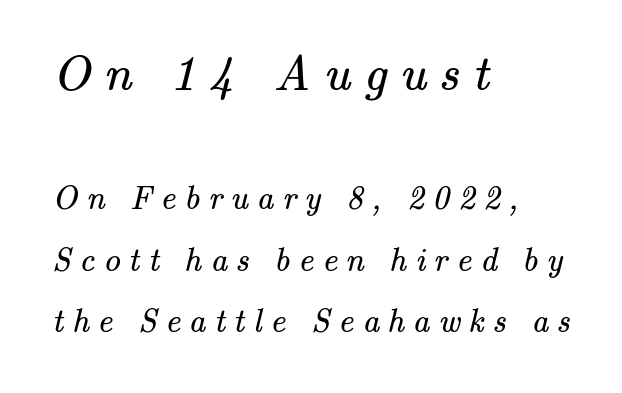
One-word summary of the alignment: left. The letters in the upper block stand taller than those in the block below. Font category for this specimen: serif. The letters advance in unequal steps, a hallmark of proportional type. The rendering inserts visible extra space after every character. Beneath every word, the page is bare.
